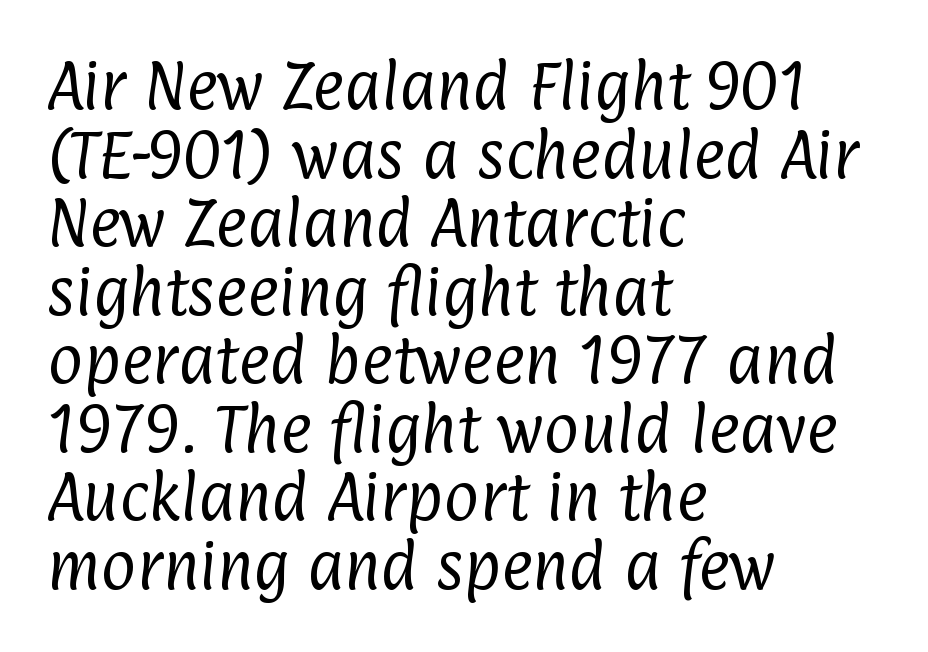
This block has exactly the height ordinary leading produces. Counters stay open thanks to moderate or lighter strokes. Are there feet on the stems? There aren't — it's a sans. Left-aligned paragraph, ragged on the right.
